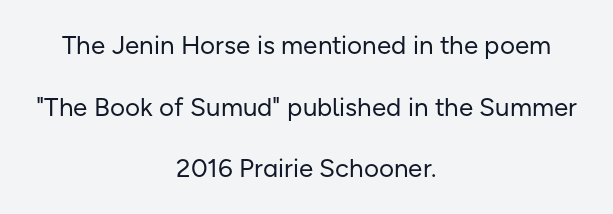
The image shows 26 px text type, upright; set centered, loose line spacing (2.37x), normal letter spacing, not underlined.
